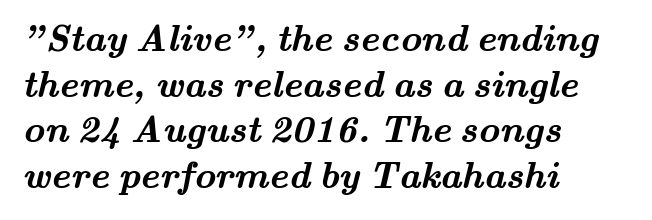
The image shows 37 px semibold, wide serif type; set left-aligned, line spacing 1.23x, normal letter spacing, not underlined; medium stroke contrast and a small x-height.
